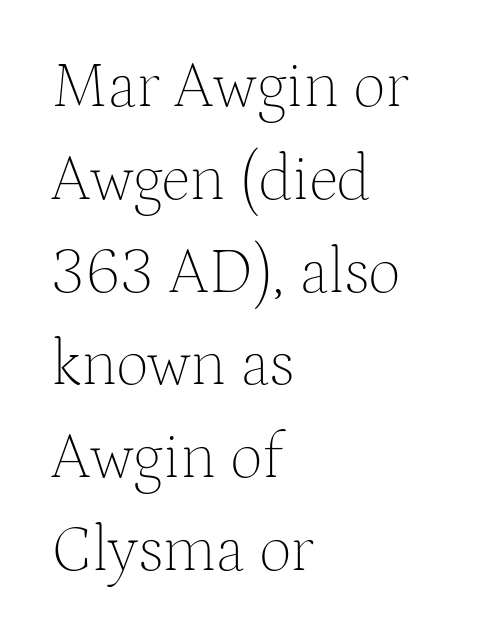
The image shows 64 px thin serif type, upright; set left-aligned, normal line spacing (1.45x), normal letter spacing, not underlined; medium stroke contrast and a medium x-height.
